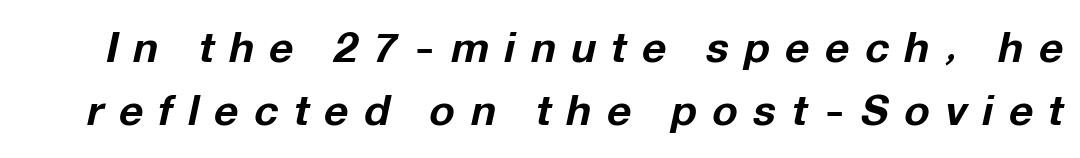
Honestly, the letter spacing is so wide it's the main thing you notice. Note the varied advance widths — an 'i' is clearly narrower than an 'm'. The gap between lines stays unmarked. Look at the stroke-to-counter ratio: heavy, a bold. The passage shown stacks its lines at a standard gap. A typesetter would mark this as italic.
